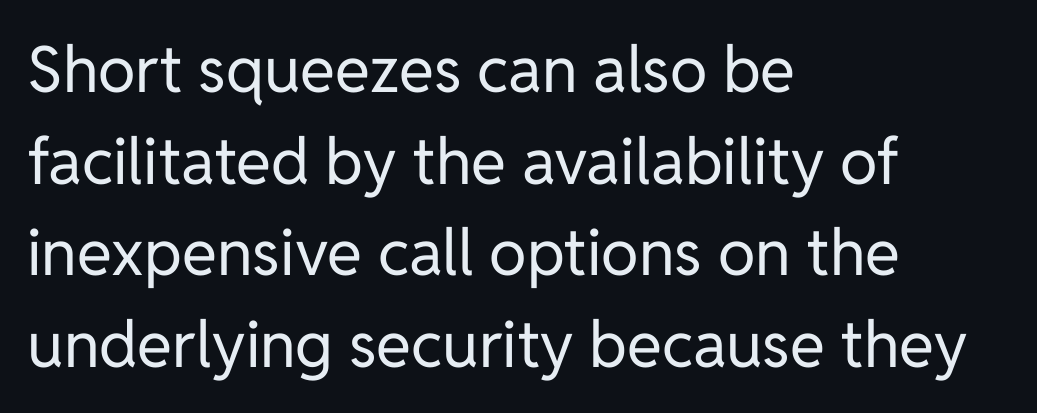
Summary of weight: not heavy and not bold. This sample uses an upright cut, with every glyph sitting square on the baseline. Students, note that the glyphs here touch the page at normal intervals. Regarding serifs, this sample does without them. The gap between lines stays unmarked.
